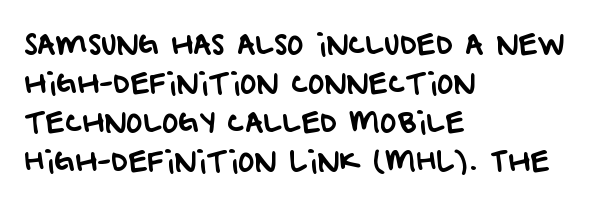
These lines sit exactly where default settings would place them. Where is the straight margin? On the left. Each word holds together tightly as a unit, with standard inter-letter gaps. Note the varied advance widths — an 'i' is clearly narrower than an 'm'. Glance below the letters and you will spot only blank space. This is sans-serif lettering, the kind often seen on screens and signage.
